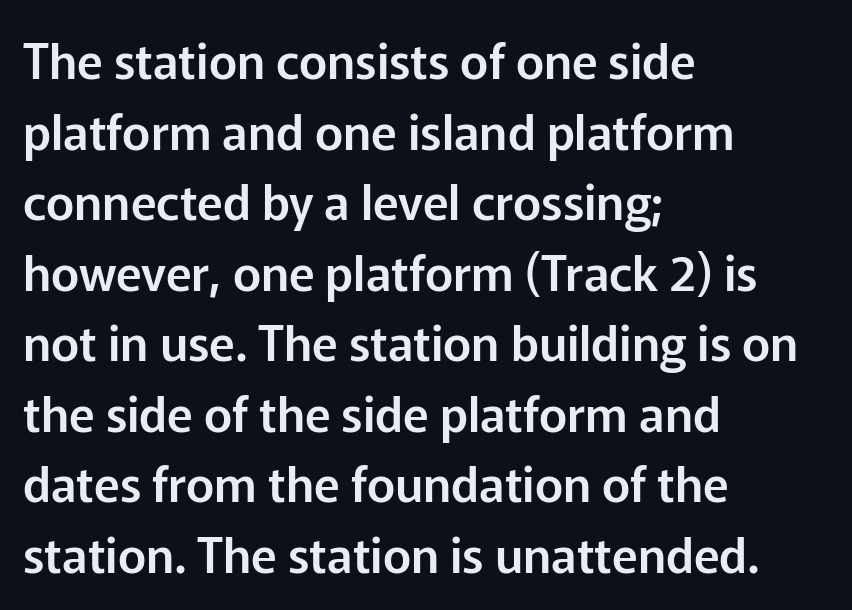
The image shows 48 px sans-serif type, upright; set left-aligned, normal line spacing (1.47x), normal letter spacing, not underlined; low stroke contrast and a medium x-height.
